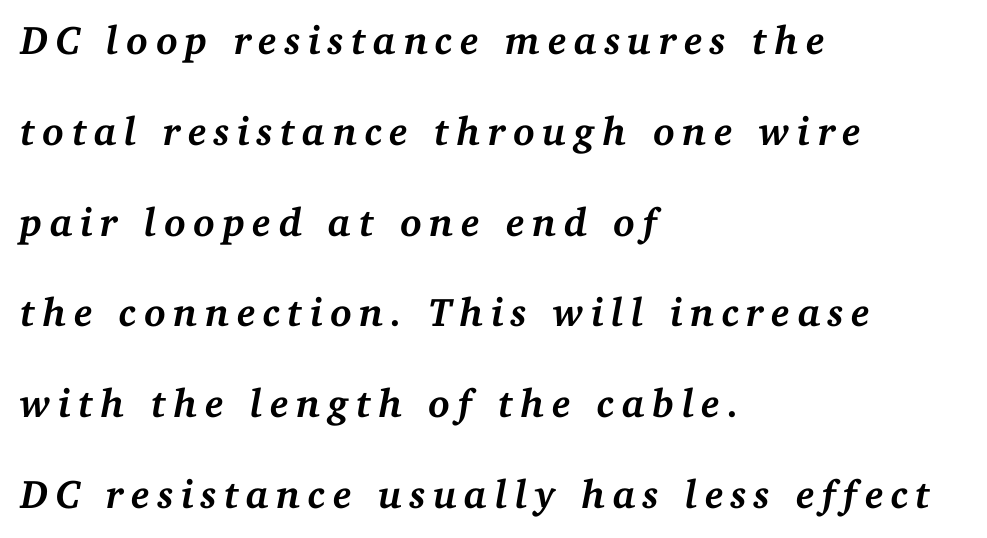
A typesetter would mark this as italic. Emphasis by weight is at full strength: bold. Are there feet on the stems? There are — it's a serif. Descenders are the only things crossing below the line. The rag falls on the right side of this text block. Proportional: the letters do not fall into vertical columns.
